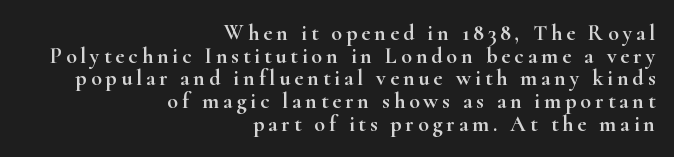
Q: Is the text italic (slanted)? A: No, it is upright.
Q: Is the text underlined? A: No.
Q: How is the paragraph aligned? A: Right-aligned.
Q: Is the spacing between lines tight, normal or loose? A: Tight.
